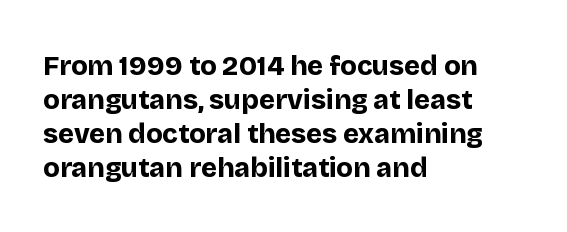
{"italic": "no", "bold": "yes", "underline": "no", "align": "left", "line_spacing": "normal", "line_spacing_ratio": 1.26, "letter_spacing": "normal", "letter_spacing_em": 0.0, "glyph_px": 27}
